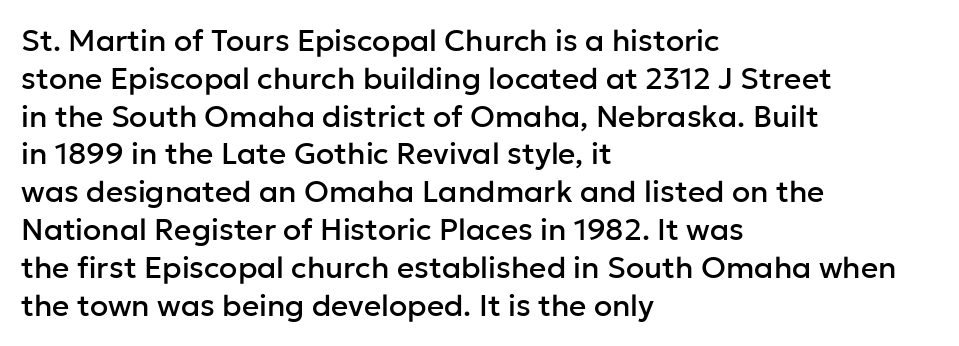
This sample has the flowing, uneven cadence of proportional lettering. Is there much room between lines? A standard amount, neither cramped nor airy. Nope, not italic — everything's standing straight. Type without underlining. Does the type have serifs? No, each stem ends abruptly.
